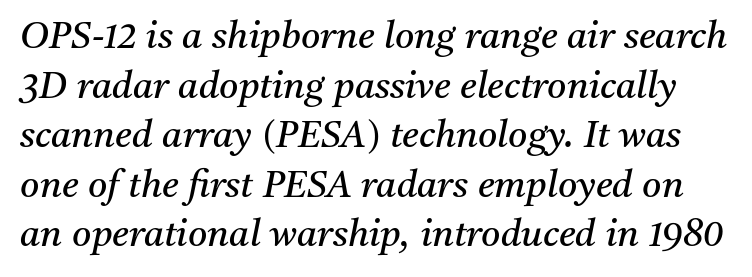
The image shows 37 px regular-weight serif type, italic (leaning right); set normal line spacing (1.34x), normal letter spacing, not underlined; medium stroke contrast and a medium x-height.
